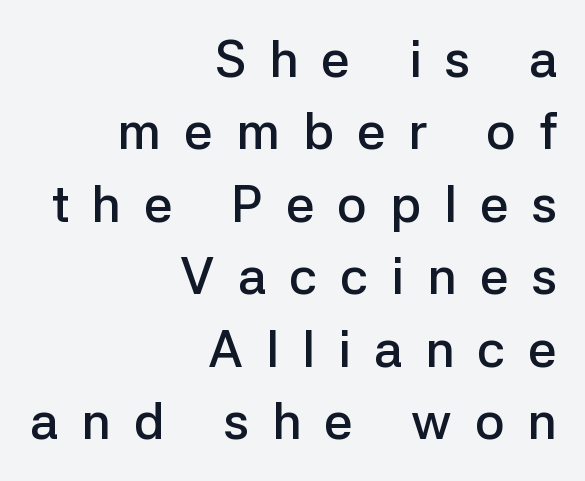
Q: Is the text bold? A: Semi-bold.
Q: Is the text italic (slanted)? A: No, it is upright.
Q: Is the typeface a serif or a sans-serif typeface? A: Sans-serif.
Q: Is the text underlined? A: No.
Q: How is the paragraph aligned? A: Right-aligned.
Q: Is the spacing between letters normal or unusually wide? A: Unusually wide.
Q: Is the spacing between lines tight, normal or loose? A: Normal.
Q: Width (condensed, normal, or wide)? A: Normal.
Q: Stroke contrast? A: Low.
Q: x-height? A: Medium.
Q: Monospaced? A: No.
